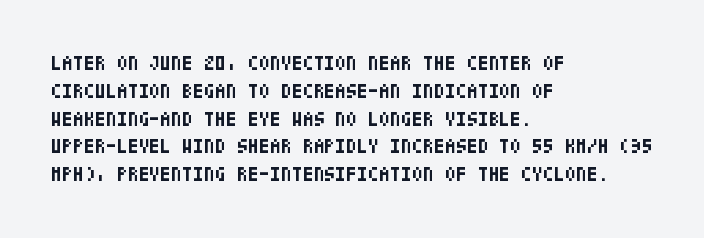
Is there any slant? The stems are plumb. Notice how thick the strokes are: this is what a full bold looks like. The vertical gap from one line to the next is medium. Leftover space on each line is placed entirely after the last word. The zone under the glyphs is completely vacant.
